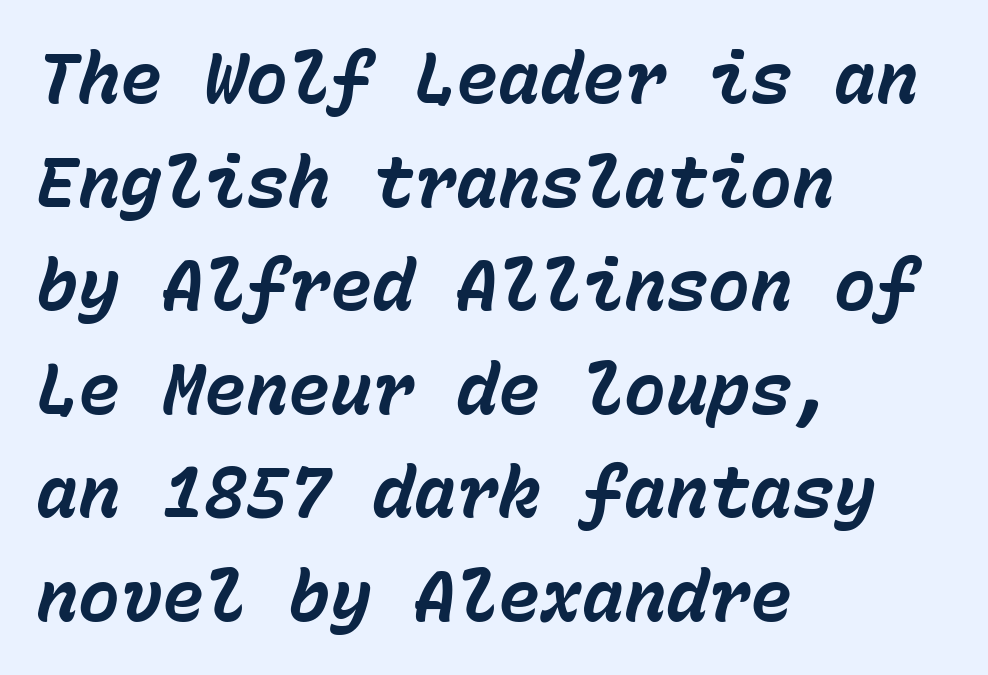
Each letter, wide or thin by design, is forced into the same width here. Words float on clear page, feet unadorned. When letters slant like this, we call the style italic. If you drew a ruler down the left edge, every line would touch it. If you measured baseline to baseline, you'd find a middling distance.
